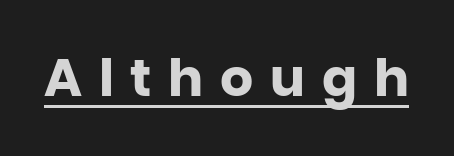
The image shows 52 px heavy sans-serif type, upright; set unusually wide letter spacing (+0.32 em), underlined; low stroke contrast and a large x-height.
